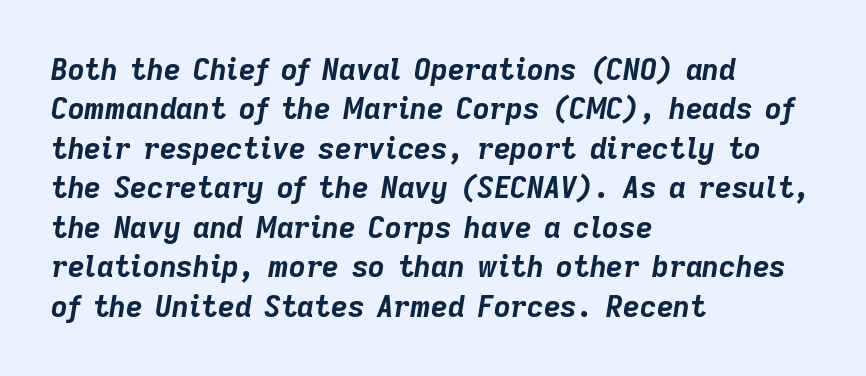
{"italic": "yes", "lean": "right", "slant_degrees": 9, "bold": "yes", "weight": "bold", "width": "normal", "stroke_contrast": "low", "x_height": "medium", "monospaced": "no", "underline": "no", "align": "left", "line_spacing": "normal", "line_spacing_ratio": 1.36, "letter_spacing": "normal", "letter_spacing_em": 0.0, "glyph_px": 29}
